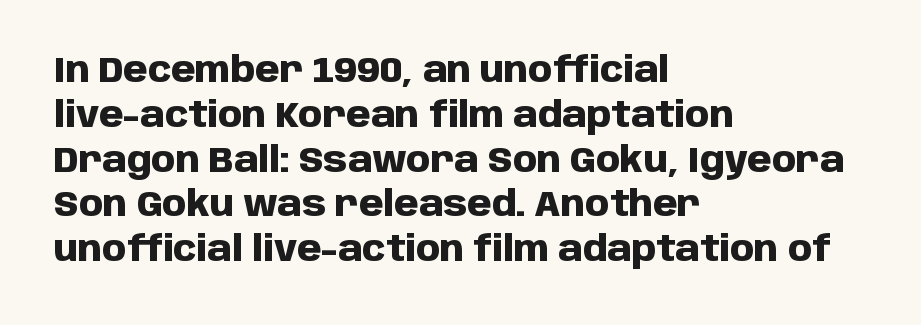
The image shows 35 px heavy sans-serif type, upright; set left-aligned, normal line spacing (1.28x), normal letter spacing, not underlined; low stroke contrast and a large x-height.
